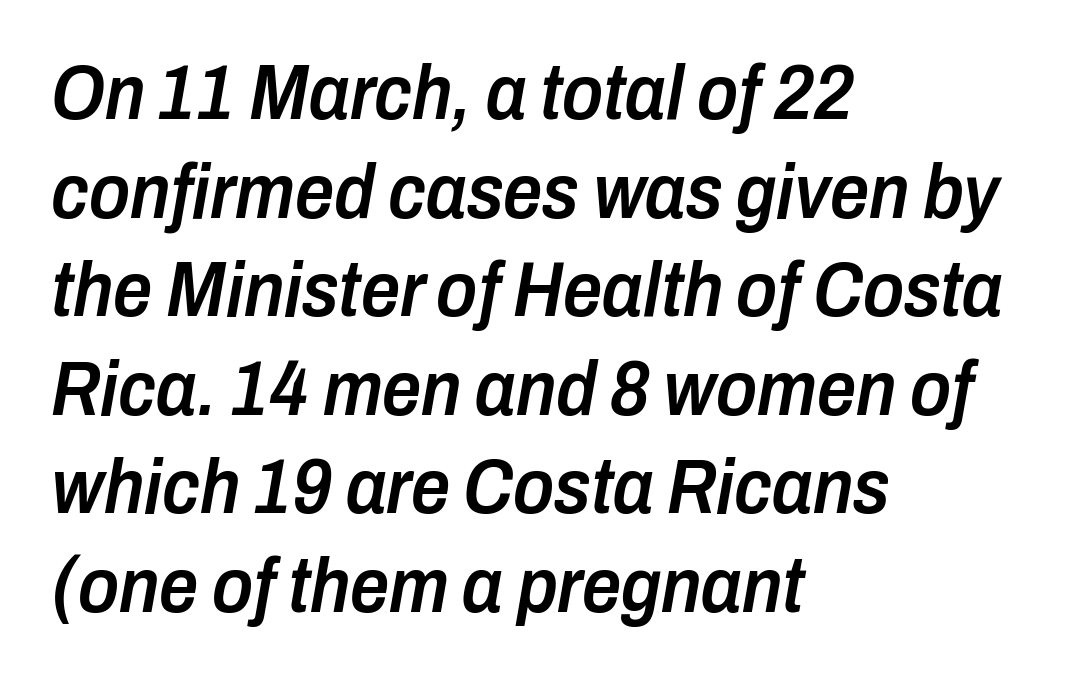
{"italic": "yes", "lean": "right", "slant_degrees": 10, "bold": "semi", "weight": "semibold", "width": "condensed", "stroke_contrast": "low", "x_height": "medium", "monospaced": "no", "underline": "no", "align": "left", "line_spacing": "normal", "line_spacing_ratio": 1.28, "letter_spacing": "normal", "letter_spacing_em": 0.0, "glyph_px": 77}
